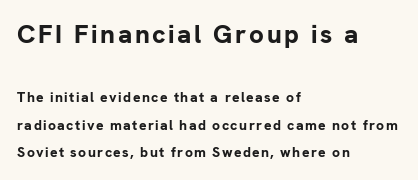
{"italic": "no", "bold": "yes", "underline": "no", "align": "left", "line_spacing": "loose", "line_spacing_ratio": 1.95, "larger_block": "first", "size_ratio": 1.86, "glyph_px": 26}
